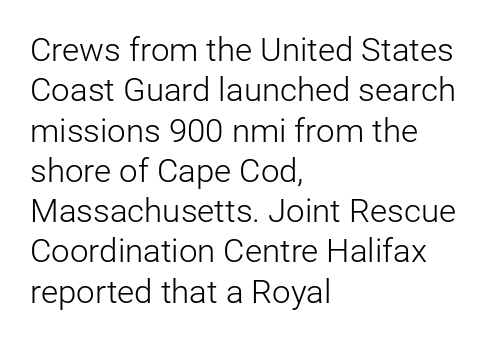
Which margin do the lines hug? The left one — the right edge is uneven. Rendered with straight, roman letterforms. The letters advance in unequal steps, a hallmark of proportional type. The type is set solid horizontally, with unmodified tracking.
